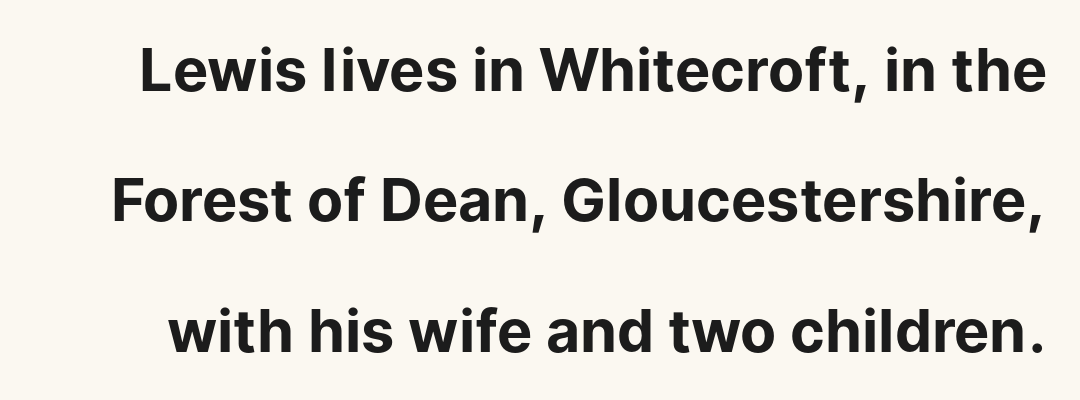
{"serif": "no", "italic": "no", "bold": "yes", "weight": "bold", "width": "normal", "stroke_contrast": "low", "x_height": "medium", "monospaced": "no", "underline": "no", "line_spacing": "loose", "line_spacing_ratio": 2.21, "letter_spacing": "normal", "letter_spacing_em": 0.0, "glyph_px": 59}
